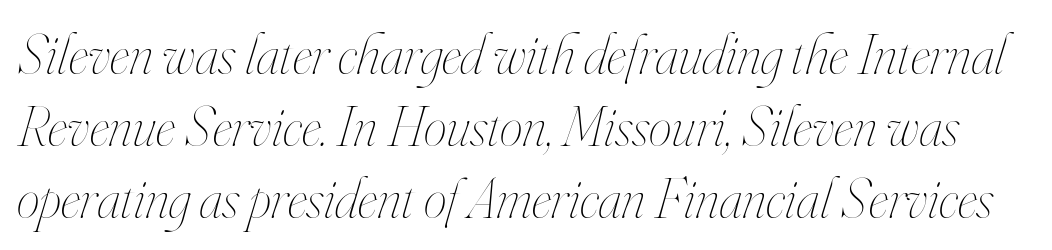
{"italic": "yes", "lean": "right", "slant_degrees": 16, "bold": "no", "weight": "thin", "width": "condensed", "stroke_contrast": "high", "x_height": "small", "monospaced": "no", "underline": "no", "line_spacing_ratio": 1.24, "letter_spacing": "normal", "letter_spacing_em": 0.0, "glyph_px": 58}
